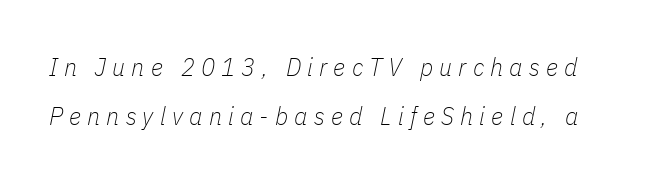
The foot of each line stays bare and open. A quiet, ordinary-to-light weight characterises the typeface. Whoever set this chose breathing room over compactness in the vertical rhythm. Would a proofreader flag this as italicized? Yes.
